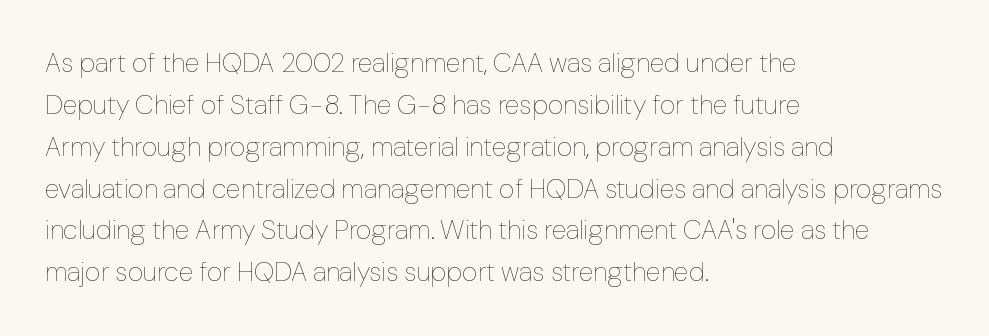
Anything drawn beneath the words? Only blank space. Each word holds together tightly as a unit, with standard inter-letter gaps. Each stroke keeps to a modest, everyday thickness or less. Normally led — the rows are evenly, conventionally spaced. In CSS terms this would be text-align: left. Does the lettering tilt? It doesn't — this is upright.
